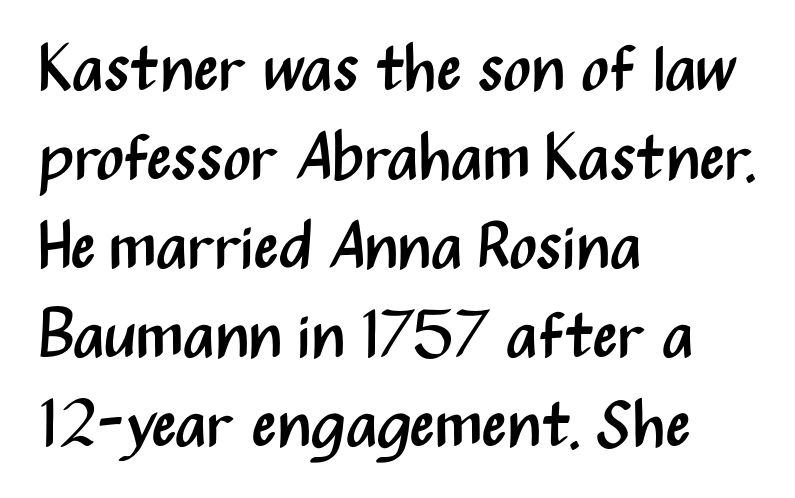
{"serif": "no", "italic": "no", "bold": "no", "weight": "regular", "width": "condensed", "stroke_contrast": "medium", "x_height": "medium", "monospaced": "no", "underline": "no", "align": "left", "line_spacing": "normal", "line_spacing_ratio": 1.37, "letter_spacing": "normal", "letter_spacing_em": 0.0, "glyph_px": 65}
